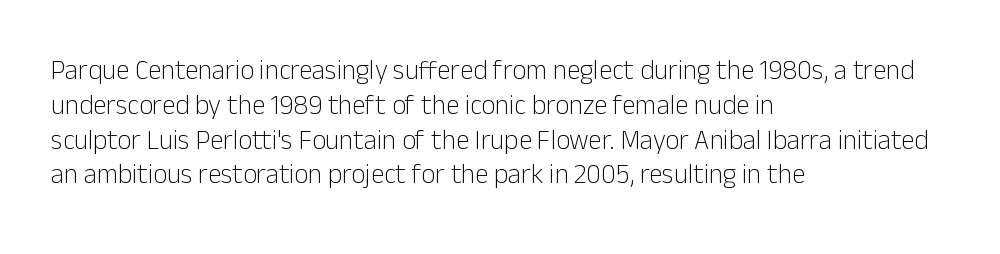
Q: Is the text bold? A: No.
Q: Is the text italic (slanted)? A: No, it is upright.
Q: Is the text underlined? A: No.
Q: How is the paragraph aligned? A: Left-aligned.
Q: Is the spacing between letters normal or unusually wide? A: Normal.
Q: Is the spacing between lines tight, normal or loose? A: Normal.
